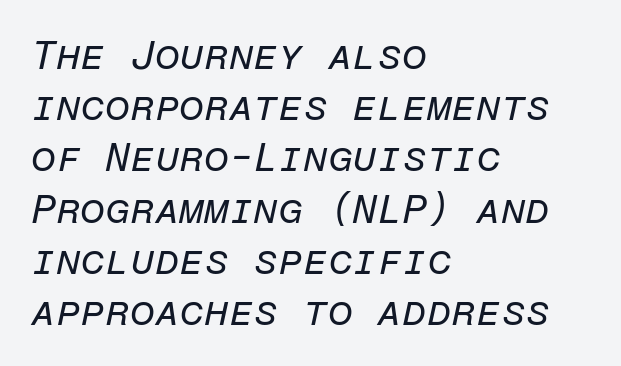
Q: Is the text bold? A: No.
Q: Is the text italic (slanted)? A: Yes, it leans right by about 12 degrees.
Q: Is the text underlined? A: No.
Q: How is the paragraph aligned? A: Left-aligned.
Q: Is the spacing between letters normal or unusually wide? A: Normal.
Q: Is the spacing between lines tight, normal or loose? A: Normal.
Q: Width (condensed, normal, or wide)? A: Normal.
Q: Stroke contrast? A: Low.
Q: x-height? A: Medium.
Q: Monospaced? A: Yes.
